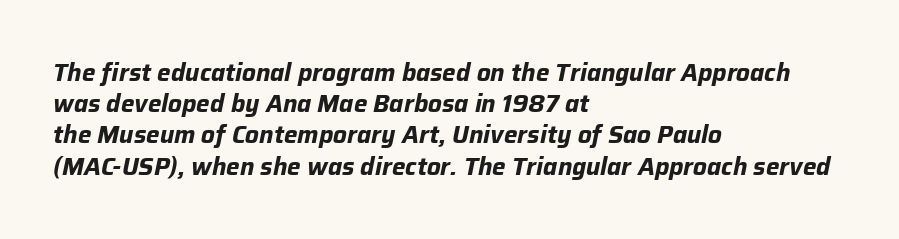
The image shows 24 px bold type, italic (leaning right); set left-aligned, normal line spacing (1.3x), normal letter spacing, not underlined.
